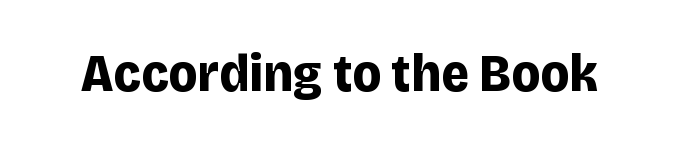
{"serif": "no", "italic": "no", "bold": "yes", "weight": "bold", "width": "normal", "stroke_contrast": "low", "x_height": "large", "monospaced": "no", "underline": "no", "letter_spacing": "normal", "letter_spacing_em": 0.0, "glyph_px": 54}
